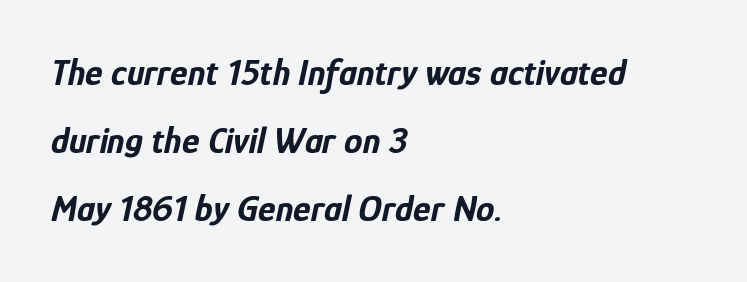
The image shows 37 px bold, condensed type, italic (leaning right); set left-aligned, line spacing 1.84x, normal letter spacing, not underlined; low stroke contrast and a medium x-height.
